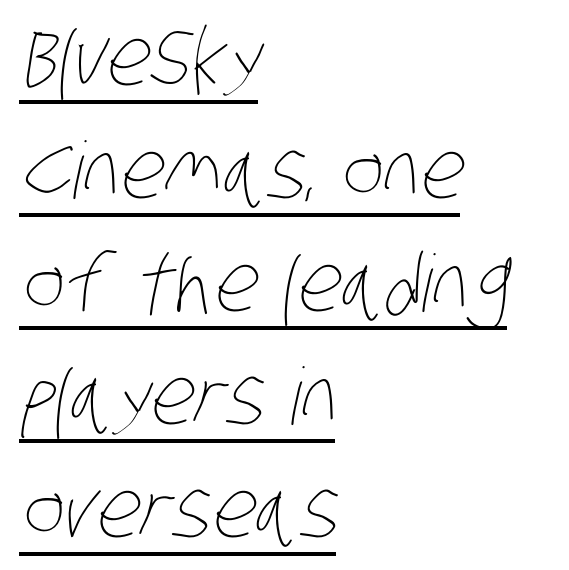
{"bold": "no", "weight": "thin", "width": "condensed", "stroke_contrast": "low", "x_height": "large", "monospaced": "no", "underline": "yes", "align": "left", "line_spacing": "normal", "line_spacing_ratio": 1.43, "letter_spacing": "normal", "letter_spacing_em": 0.0, "glyph_px": 79}
